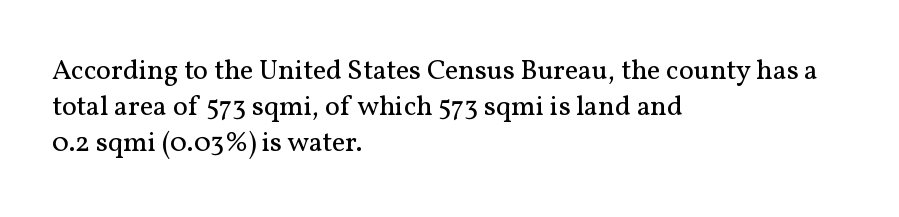
{"serif": "yes", "italic": "no", "bold": "no", "weight": "regular", "width": "normal", "stroke_contrast": "medium", "x_height": "medium", "monospaced": "no", "underline": "no", "align": "left", "line_spacing": "normal", "line_spacing_ratio": 1.29, "letter_spacing": "normal", "letter_spacing_em": 0.0, "glyph_px": 28}
